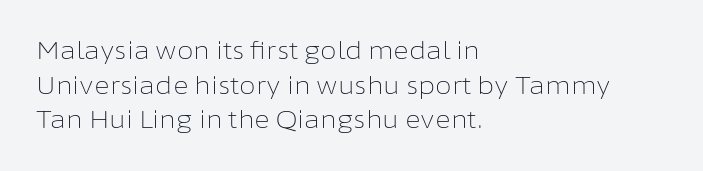
Regarding leading, the lines here are spaced in the standard way. The letters look calm and open, with moderate or lighter stems. Layout note: lines flush left. The rendering keeps characters at their native spacing. The lettering stays uniformly vertical, giving the passage a roman look. Underline: absent.
